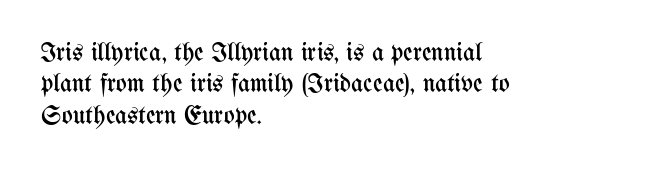
The image shows 26 px text type, upright; set left-aligned, line spacing 1.21x, normal letter spacing, not underlined.
